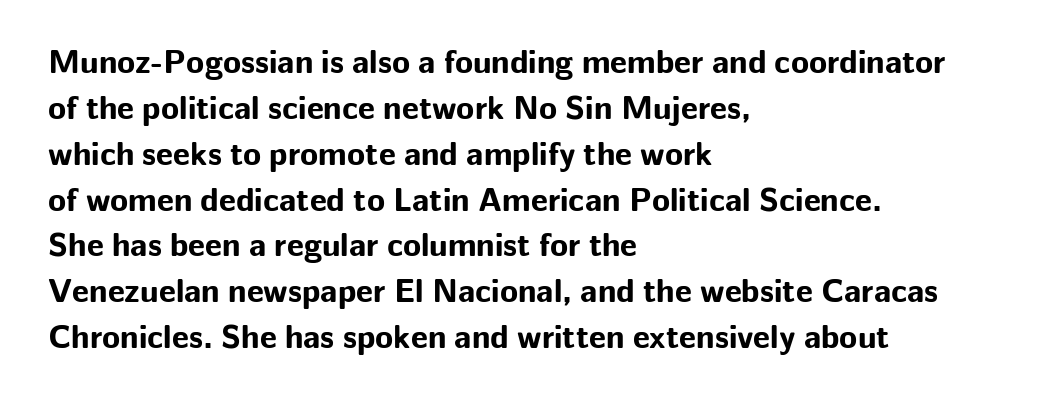
How heavy is the stroke? Heavy — this is a bold. Plain, unruled lines of type. Short note: letters normally spaced. Ascenders rise straight up at ninety degrees. Alignment: flush left. One glance says typical: line gaps are just what's usual.
